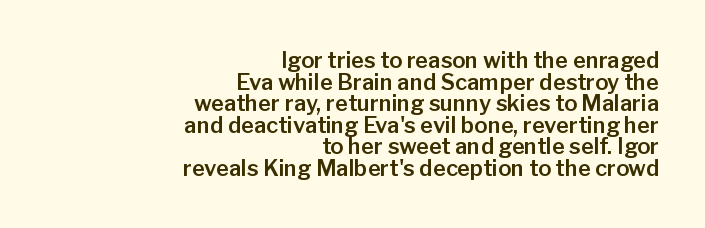
The image shows 22 px text type, upright; set right-aligned, tight line spacing (0.98x), normal letter spacing, not underlined.
